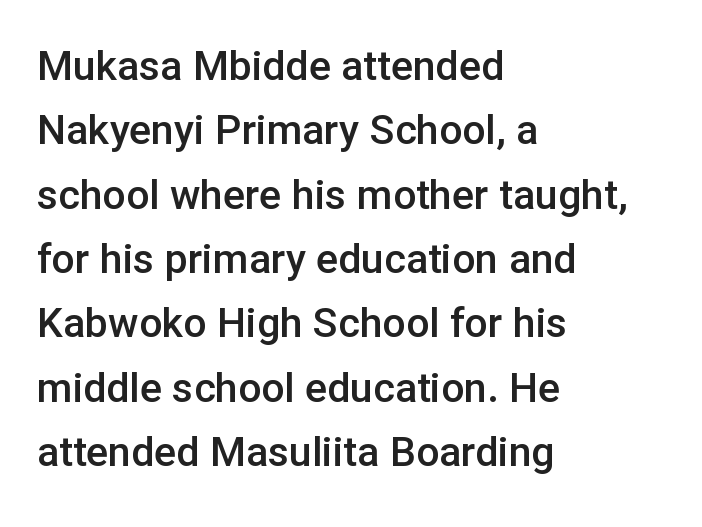
{"serif": "no", "italic": "no", "bold": "semi", "weight": "semibold", "width": "normal", "stroke_contrast": "low", "x_height": "medium", "monospaced": "no", "underline": "no", "align": "left", "line_spacing": "normal", "line_spacing_ratio": 1.57, "letter_spacing": "normal", "letter_spacing_em": 0.0, "glyph_px": 41}
